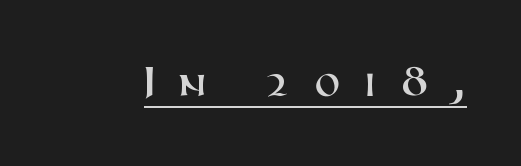
Q: Is the typeface a serif or a sans-serif typeface? A: Sans-serif.
Q: Is the text underlined? A: Yes.
Q: Is the spacing between letters normal or unusually wide? A: Unusually wide.
Q: Width (condensed, normal, or wide)? A: Wide.
Q: Stroke contrast? A: High.
Q: x-height? A: Medium.
Q: Monospaced? A: No.
